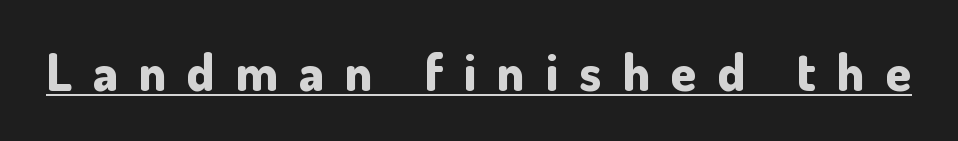
The image shows 52 px bold sans-serif type, upright; set unusually wide letter spacing (+0.4 em), underlined; low stroke contrast and a small x-height.
